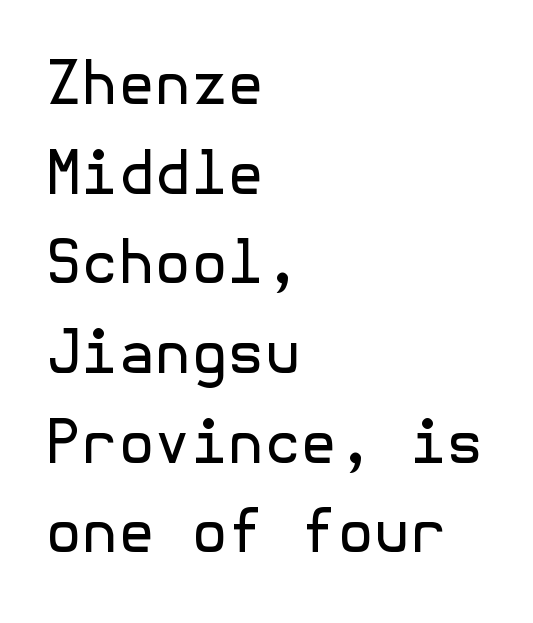
The image shows 59 px regular-weight sans-serif type, upright; set left-aligned, normal line spacing (1.52x), normal letter spacing, not underlined; a medium x-height.
